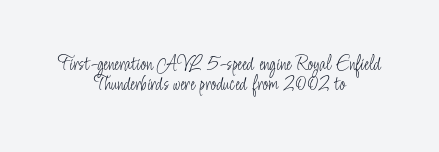
{"bold": "no", "underline": "no", "align": "center", "line_spacing": "tight", "line_spacing_ratio": 0.97, "letter_spacing": "normal", "letter_spacing_em": 0.0, "glyph_px": 21}
